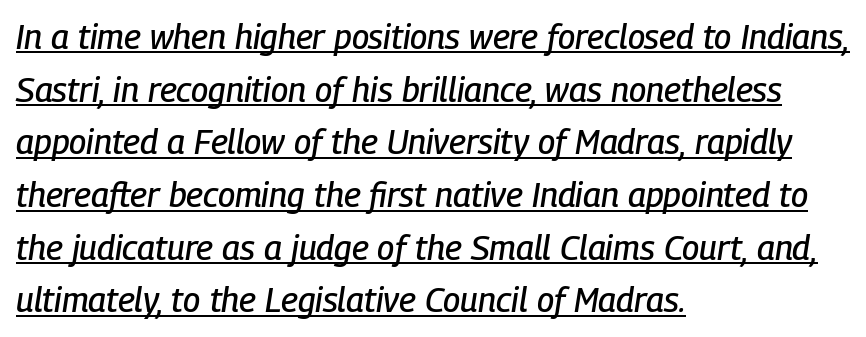
Compared with typical paragraphs, the rows here are spaced about the same. The passage shown leans; its letterforms are oblique. If you drew a ruler down the left edge, every line would touch it. Caption: standard tracking, unaltered. Students, observe the line beneath the letters — that is underlining.
